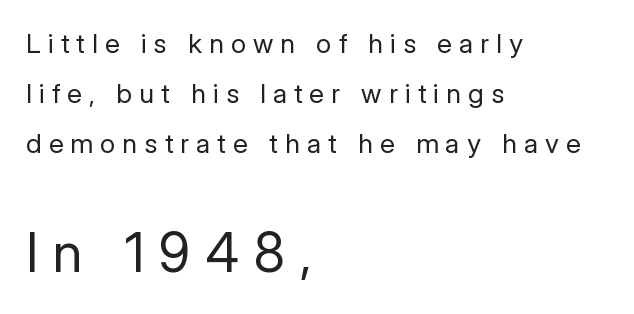
Think of a printed novel: that variable character pitch is what you see here. Glance below the letters and you will spot only blank space. The lower block of text is set noticeably larger than the block above it. This is the regular roman posture of the typeface. Every row of glyphs begins at an identical x-position on the left. Caption: expanded tracking, letters set apart.
